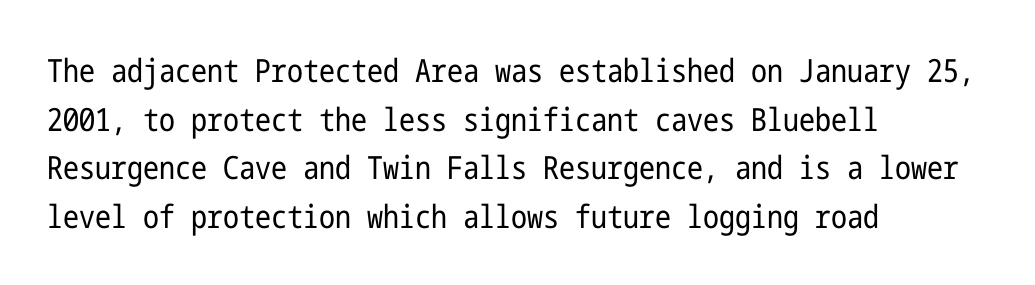
Q: Is the text bold? A: No.
Q: Is the text italic (slanted)? A: No, it is upright.
Q: Is the typeface a serif or a sans-serif typeface? A: Sans-serif.
Q: Is the text underlined? A: No.
Q: How is the paragraph aligned? A: Left-aligned.
Q: Is the spacing between letters normal or unusually wide? A: Normal.
Q: Is the spacing between lines tight, normal or loose? A: Normal.
Q: Width (condensed, normal, or wide)? A: Condensed.
Q: Stroke contrast? A: Low.
Q: x-height? A: Medium.
